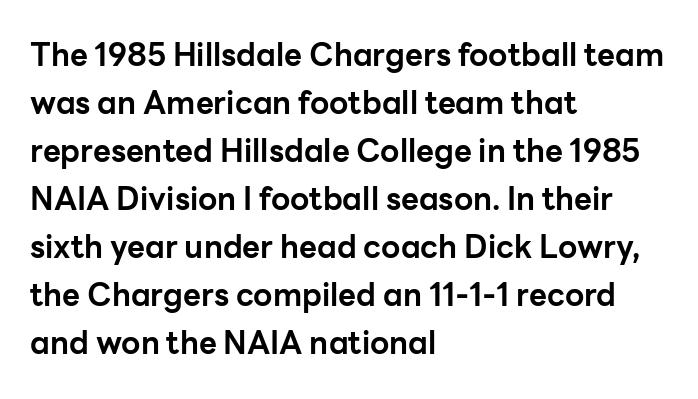
{"serif": "no", "italic": "no", "bold": "yes", "weight": "bold", "width": "normal", "stroke_contrast": "low", "x_height": "medium", "monospaced": "no", "underline": "no", "align": "left", "line_spacing": "normal", "line_spacing_ratio": 1.55, "letter_spacing": "normal", "letter_spacing_em": 0.0, "glyph_px": 31}
